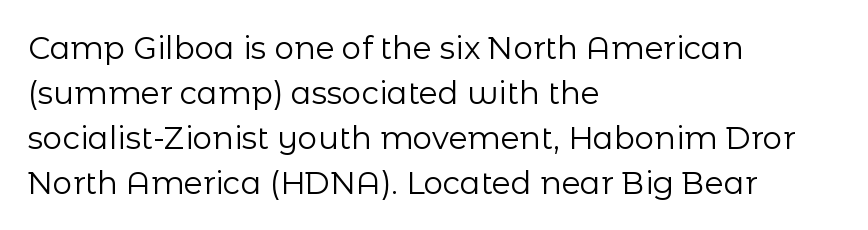
The image shows 31 px regular-weight sans-serif type, upright; set left-aligned, normal line spacing (1.45x), normal letter spacing, not underlined; low stroke contrast and a medium x-height.
